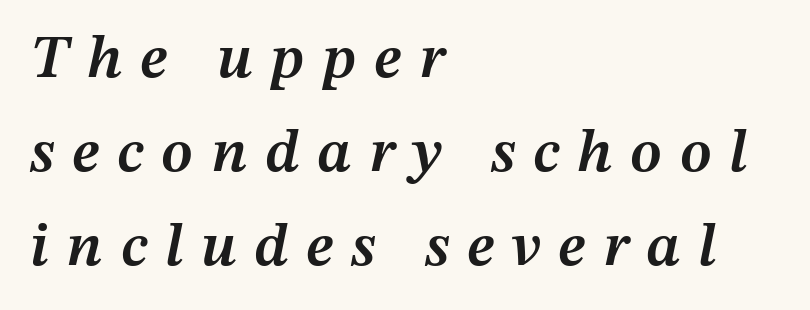
The image shows 61 px semibold type, italic (leaning right); set left-aligned, normal line spacing (1.54x), unusually wide letter spacing (+0.29 em), not underlined; medium stroke contrast and a medium x-height.
